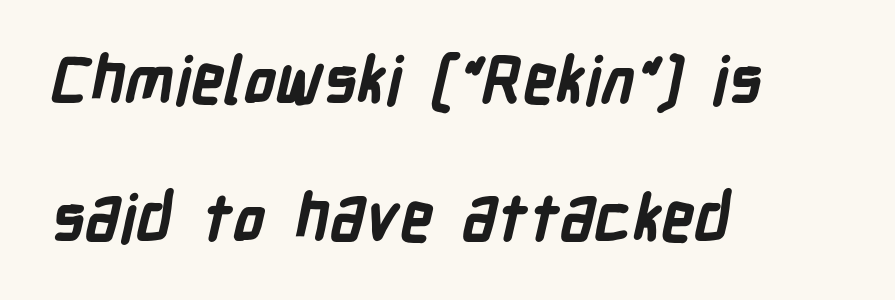
{"serif": "no", "bold": "yes", "weight": "bold", "width": "condensed", "stroke_contrast": "low", "x_height": "medium", "monospaced": "no", "underline": "no", "align": "left", "line_spacing": "loose", "line_spacing_ratio": 2.13, "letter_spacing": "normal", "letter_spacing_em": 0.0, "glyph_px": 65}
